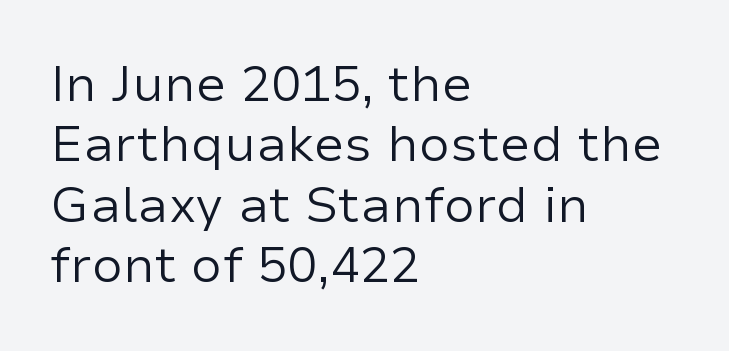
Q: Is the text bold? A: No.
Q: Is the text italic (slanted)? A: No, it is upright.
Q: Is the typeface a serif or a sans-serif typeface? A: Sans-serif.
Q: Is the text underlined? A: No.
Q: How is the paragraph aligned? A: Left-aligned.
Q: Is the spacing between letters normal or unusually wide? A: Normal.
Q: Width (condensed, normal, or wide)? A: Normal.
Q: Stroke contrast? A: Low.
Q: x-height? A: Medium.
Q: Monospaced? A: No.
